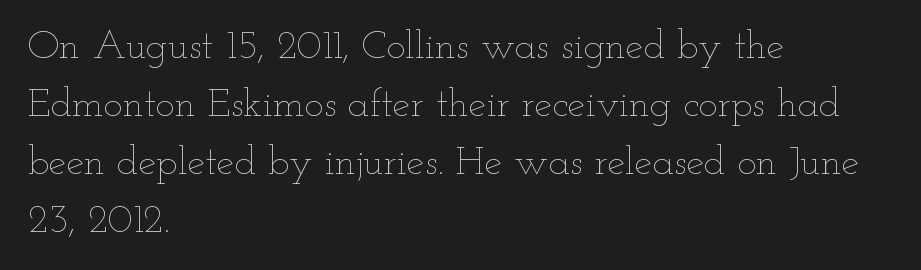
{"italic": "no", "bold": "no", "weight": "thin", "width": "wide", "stroke_contrast": "low", "x_height": "small", "monospaced": "no", "underline": "no", "align": "left", "line_spacing": "normal", "line_spacing_ratio": 1.45, "letter_spacing": "normal", "letter_spacing_em": 0.0, "glyph_px": 40}
